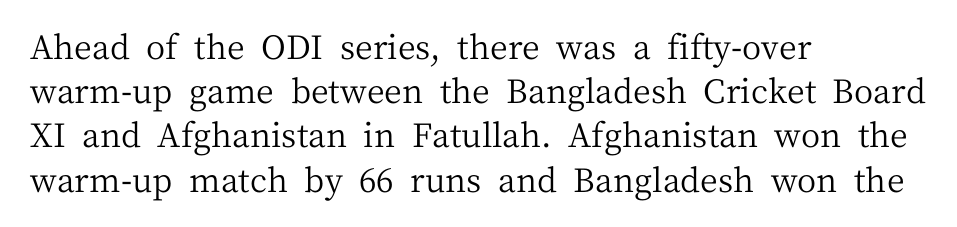
The image shows 33 px regular-weight serif type, upright; set left-aligned, normal line spacing (1.34x), normal letter spacing, not underlined; medium stroke contrast and a medium x-height.
